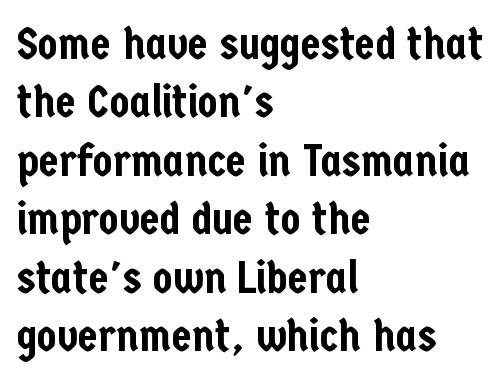
{"serif": "no", "italic": "no", "width": "condensed", "stroke_contrast": "low", "x_height": "medium", "monospaced": "no", "underline": "no", "align": "left", "line_spacing": "normal", "line_spacing_ratio": 1.27, "letter_spacing": "normal", "letter_spacing_em": 0.0, "glyph_px": 46}
